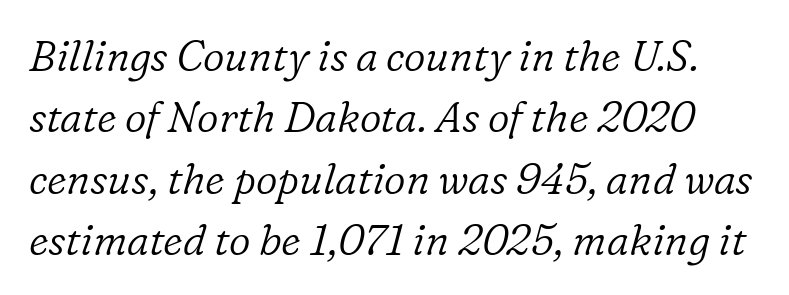
A typesetter would call this leading conventional body-copy spacing. Stroke thickness stays within the range of a standard reading face or lighter. The glyphs in this specimen are seriffed. The passage shown is typed in a proportional face where columns would drift. Honestly, the letter spacing is just normal — you wouldn't notice it. When letters slant like this, we call the style italic.
